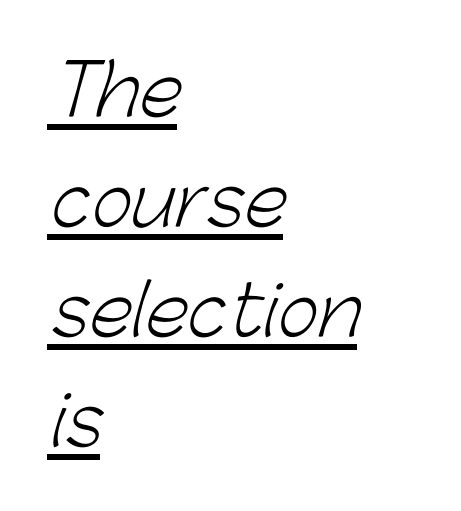
The image shows 70 px light sans-serif type; set left-aligned, normal line spacing (1.57x), normal letter spacing, underlined; low stroke contrast and a medium x-height.
